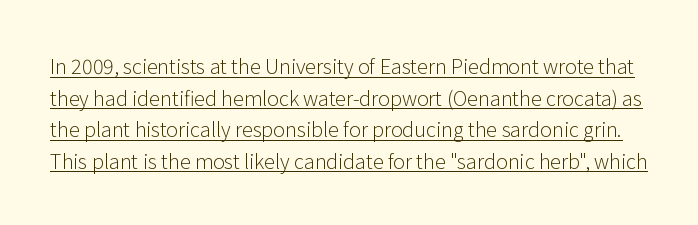
Looks like someone drew a line under every word here. The space between consecutive lines is moderate. The cut favours lightness, reaching ordinary text weight at its darkest. The axis of the letterforms is exactly vertical.
